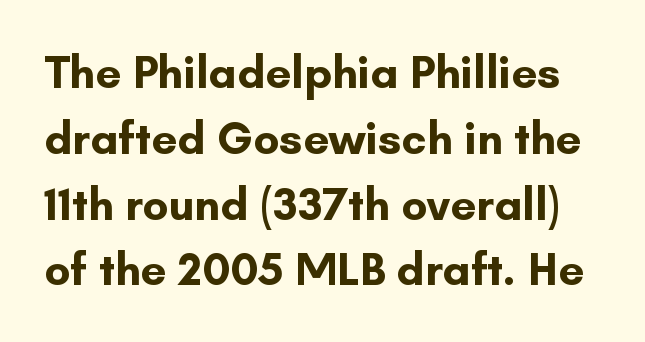
The image shows 46 px bold sans-serif type, upright; set normal line spacing (1.43x), normal letter spacing, not underlined; low stroke contrast and a small x-height.
